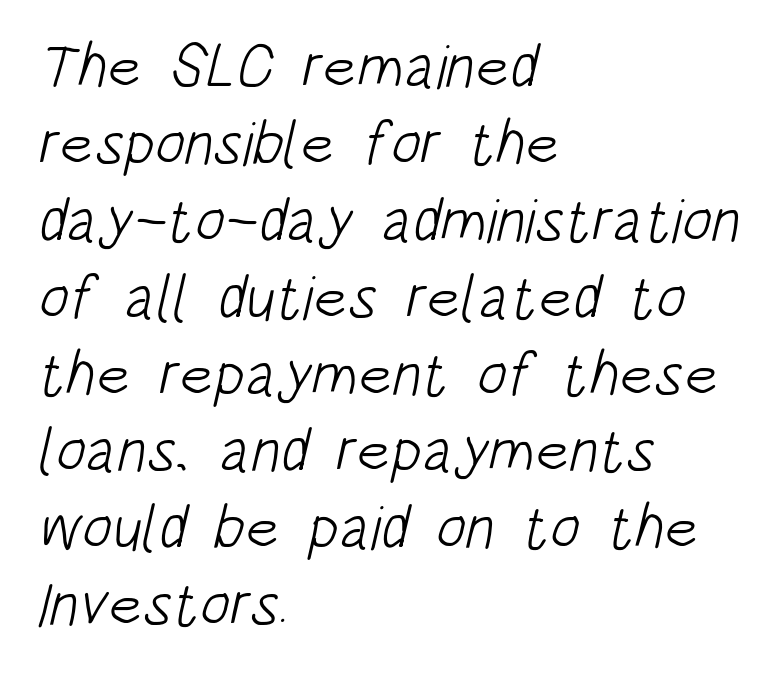
The image shows 62 px light, condensed sans-serif type; set left-aligned, line spacing 1.24x, normal letter spacing, not underlined; low stroke contrast and a large x-height.
